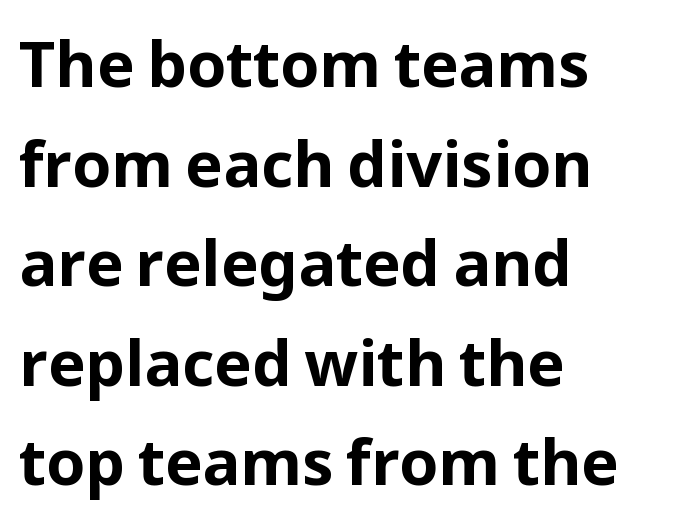
Q: Is the text bold? A: Yes.
Q: Is the text italic (slanted)? A: No, it is upright.
Q: Is the typeface a serif or a sans-serif typeface? A: Sans-serif.
Q: Is the text underlined? A: No.
Q: How is the paragraph aligned? A: Left-aligned.
Q: Is the spacing between letters normal or unusually wide? A: Normal.
Q: Is the spacing between lines tight, normal or loose? A: Normal.
Q: Width (condensed, normal, or wide)? A: Normal.
Q: Stroke contrast? A: Low.
Q: x-height? A: Medium.
Q: Monospaced? A: No.
